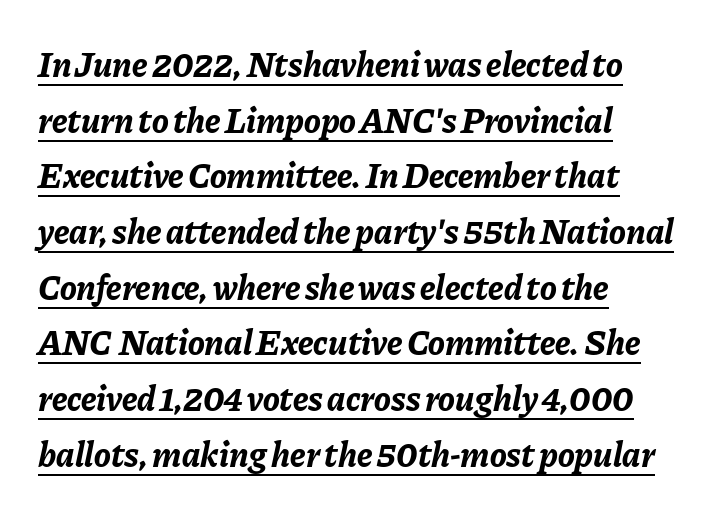
Q: Is the text bold? A: Yes.
Q: Is the text italic (slanted)? A: Yes, it leans right by about 11 degrees.
Q: Is the text underlined? A: Yes.
Q: How is the paragraph aligned? A: Left-aligned.
Q: Is the spacing between letters normal or unusually wide? A: Normal.
Q: Is the spacing between lines tight, normal or loose? A: Normal.
Q: Width (condensed, normal, or wide)? A: Normal.
Q: Stroke contrast? A: Low.
Q: x-height? A: Medium.
Q: Monospaced? A: No.
